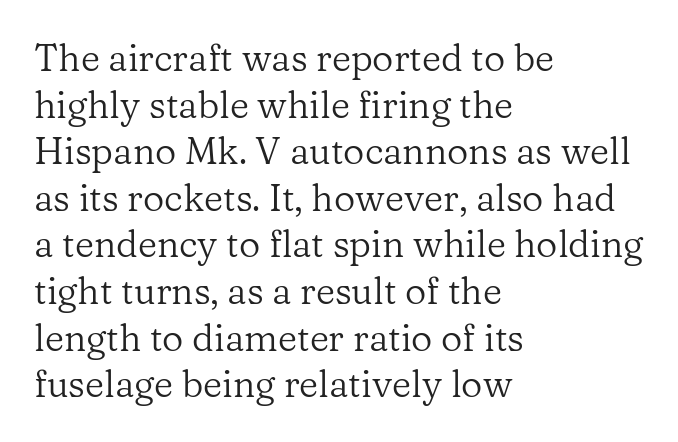
Q: Is the text bold? A: No.
Q: Is the text italic (slanted)? A: No, it is upright.
Q: Is the typeface a serif or a sans-serif typeface? A: Serif.
Q: Is the text underlined? A: No.
Q: How is the paragraph aligned? A: Left-aligned.
Q: Is the spacing between letters normal or unusually wide? A: Normal.
Q: Is the spacing between lines tight, normal or loose? A: Normal.
Q: Width (condensed, normal, or wide)? A: Normal.
Q: Stroke contrast? A: Low.
Q: x-height? A: Medium.
Q: Monospaced? A: No.
